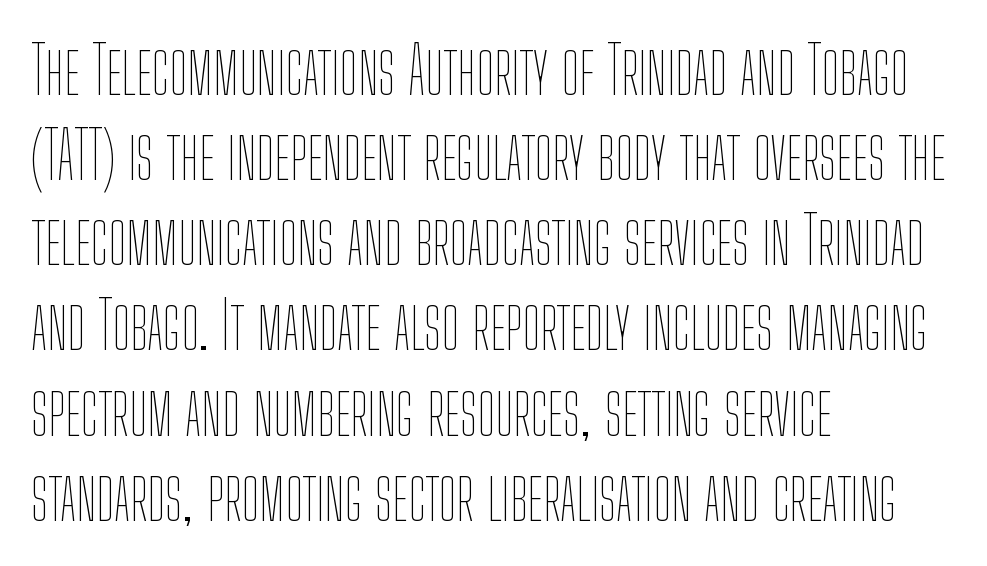
The lines are quadded left. The axis of the letterforms is exactly vertical. Words float on clear page, feet unadorned. Each new line begins a customary step beneath the previous one. Glyph-to-glyph distance matches everyday printed text. Each letter keeps its own natural width here, so spacing adapts to shape.
